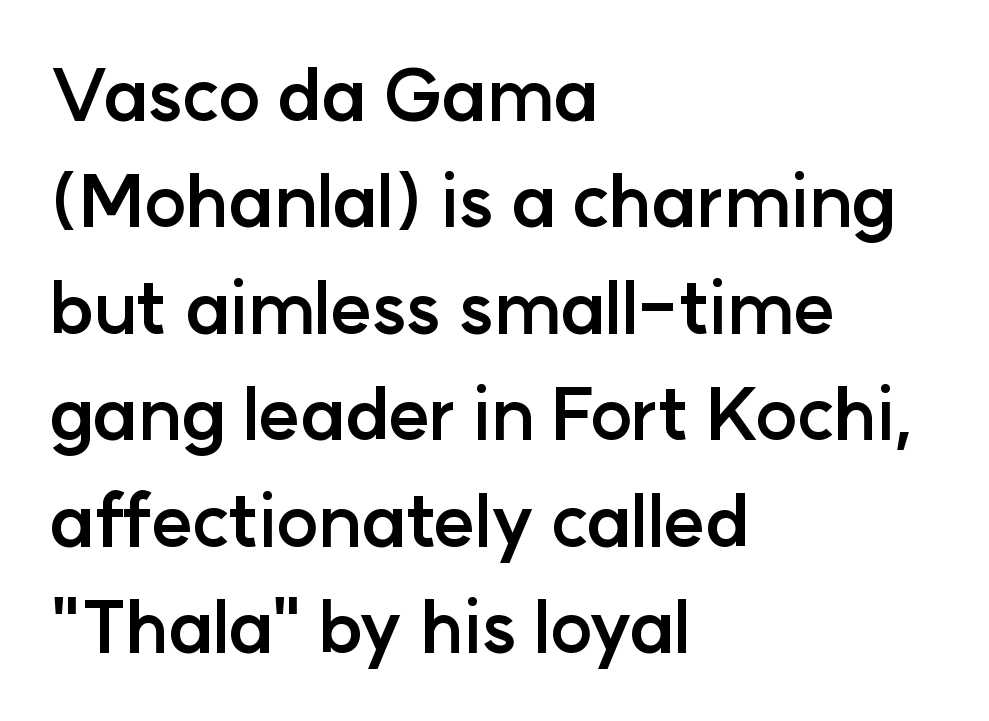
Q: Is the text bold? A: Yes.
Q: Is the text italic (slanted)? A: No, it is upright.
Q: Is the typeface a serif or a sans-serif typeface? A: Sans-serif.
Q: Is the text underlined? A: No.
Q: How is the paragraph aligned? A: Left-aligned.
Q: Is the spacing between letters normal or unusually wide? A: Normal.
Q: Is the spacing between lines tight, normal or loose? A: Normal.
Q: Width (condensed, normal, or wide)? A: Normal.
Q: Stroke contrast? A: Low.
Q: x-height? A: Medium.
Q: Monospaced? A: No.
